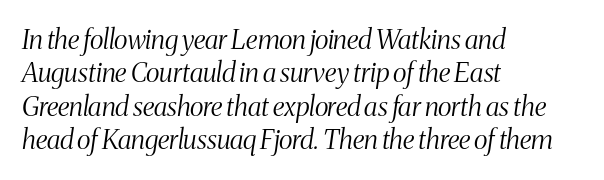
The image shows 27 px text type, italic (leaning right); set left-aligned, line spacing 1.24x, normal letter spacing, not underlined.
